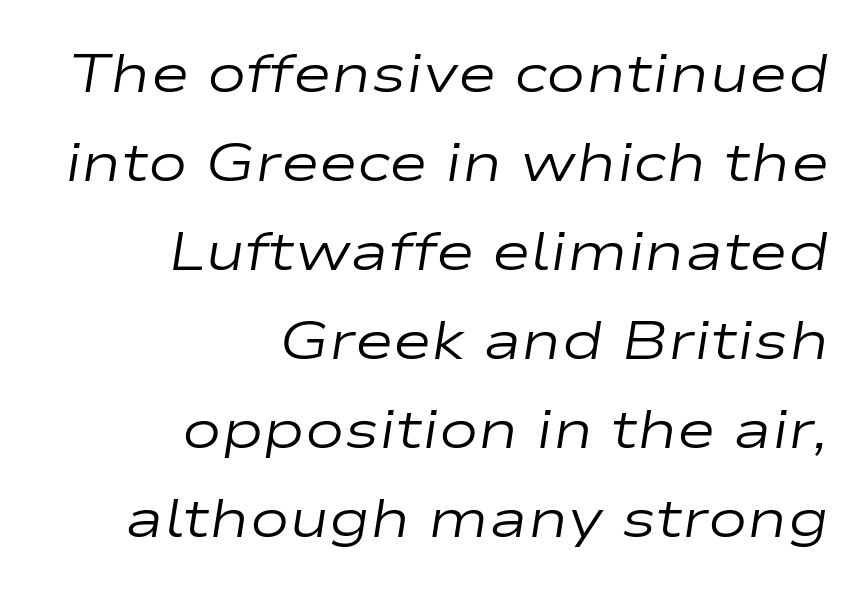
The image shows 53 px regular-weight, wide type, italic (leaning right); set right-aligned, normal line spacing (1.68x), normal letter spacing, not underlined; low stroke contrast and a medium x-height.
